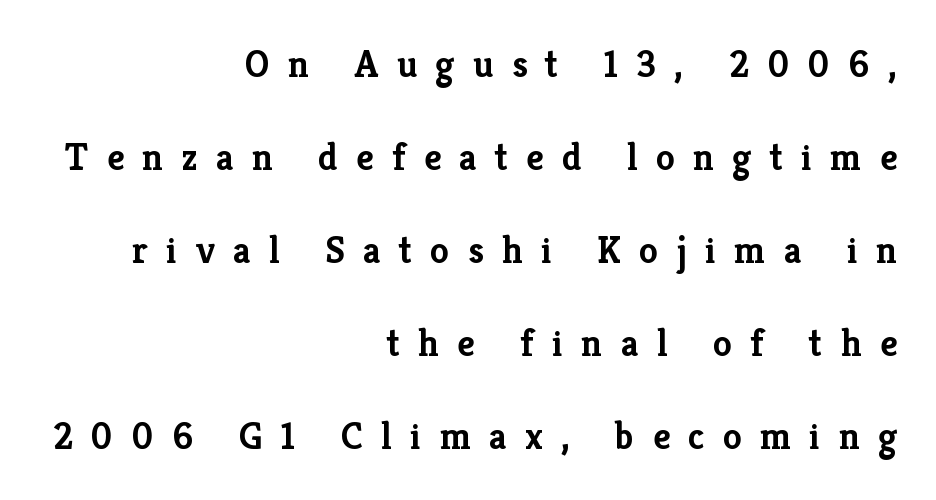
Does the copy run flush right? Yes — the right margin is perfectly even. Compared with typical body copy, the letter spacing here is much looser. Caption: bold face, heavy strokes. Ordinary non-slanted type is in use. In terms of letterform style, serifs are clearly present.
